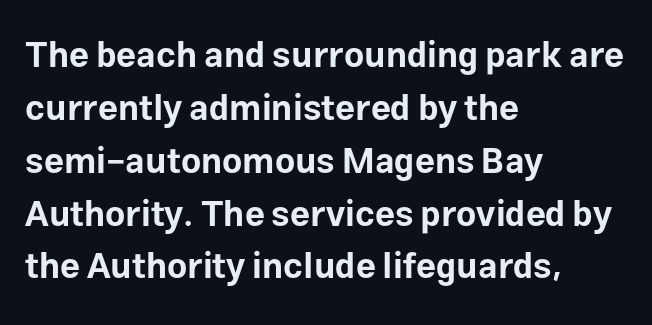
{"serif": "no", "italic": "no", "bold": "yes", "weight": "bold", "width": "normal", "stroke_contrast": "low", "x_height": "medium", "monospaced": "no", "underline": "no", "align": "left", "line_spacing": "normal", "line_spacing_ratio": 1.51, "letter_spacing": "normal", "letter_spacing_em": 0.0, "glyph_px": 35}
